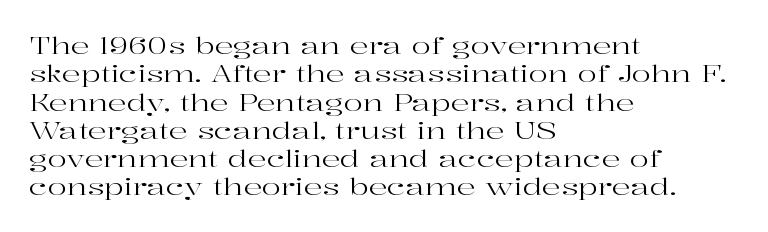
Nobody touched the tracking dial on this one. Visually the block forms a straight wall on the left and a jagged coastline on the right. Posture: upright roman. Beneath every word, the page is bare.
